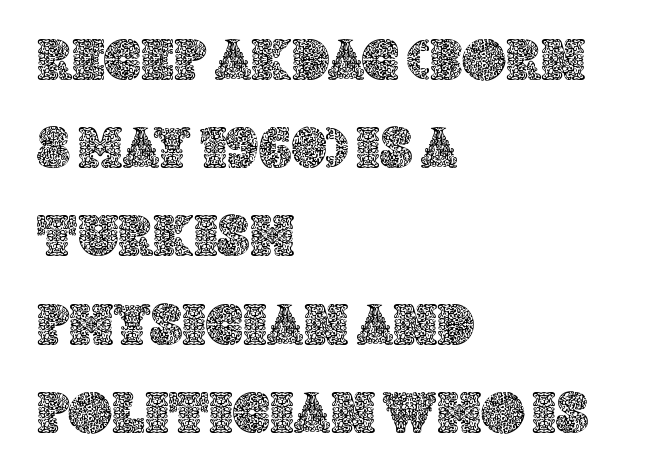
Q: Is the text italic (slanted)? A: No, it is upright.
Q: Is the text underlined? A: No.
Q: How is the paragraph aligned? A: Left-aligned.
Q: Is the spacing between letters normal or unusually wide? A: Normal.
Q: Is the spacing between lines tight, normal or loose? A: Normal.
Q: Width (condensed, normal, or wide)? A: Normal.
Q: x-height? A: Large.
Q: Monospaced? A: No.
